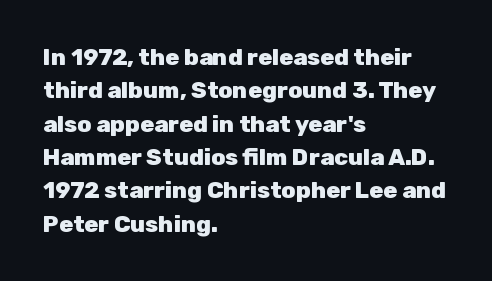
The image shows 23 px bold type, upright; set left-aligned, normal line spacing (1.45x), normal letter spacing, not underlined.
